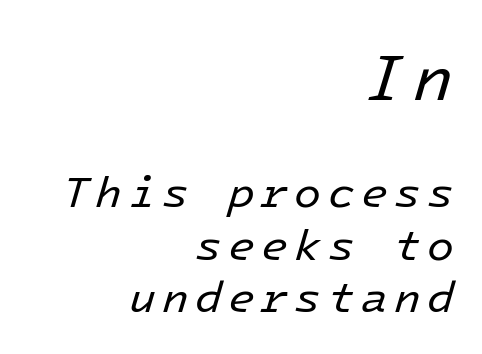
{"italic": "yes", "lean": "right", "slant_degrees": 16, "bold": "no", "weight": "regular", "width": "normal", "stroke_contrast": "low", "x_height": "medium", "underline": "no", "align": "right", "line_spacing_ratio": 1.19, "larger_block": "first", "size_ratio": 1.5, "glyph_px": 66}
